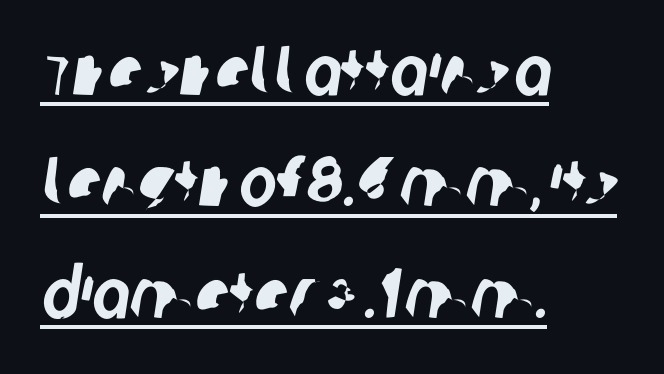
The typesetter has applied underlining to the passage shown. In terms of letterspacing, this is plain default setting. The block of text has a typical density, with ordinary space between rows. A student would call this left alignment; a typographer would say flush left, rag right.
